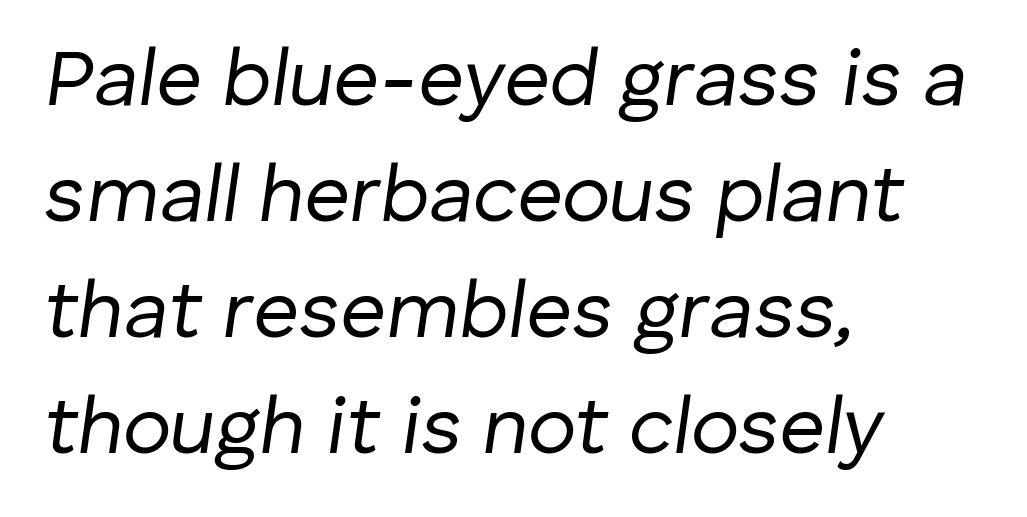
Nobody touched the tracking dial on this one. Looks like regular typesetting: each glyph gets only the width it needs. Decoration check: the copy has no underline. Weight class: somewhere from thin through regular.
